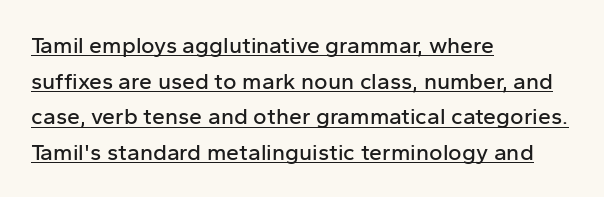
The paragraph has a hard left edge and a soft right edge. Tracking value appears to be zero — textbook default spacing. Line spacing here is normal. Quick note: underline on. The type sits square on the baseline with zero lean.
